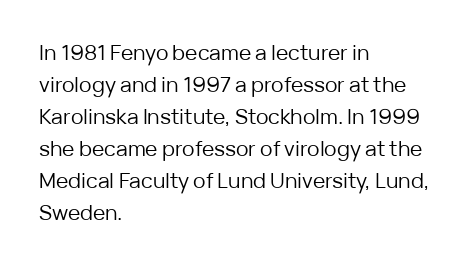
The image shows 21 px text type, upright; set left-aligned, normal line spacing (1.52x), normal letter spacing, not underlined.
